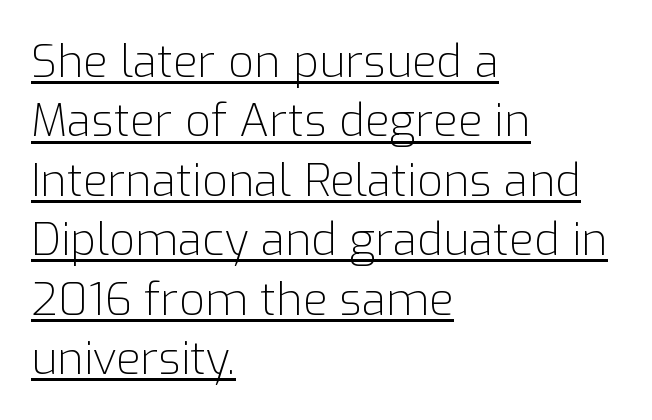
If you drew a line through each stem, it would be perfectly vertical. Vertical spacing — default. What stands out about the letter spacing? Nothing — it is the standard amount. The letters advance in unequal steps, a hallmark of proportional type. The passage shown is underscored from start to finish. Caption: multi-line text, flush left, ragged right.
